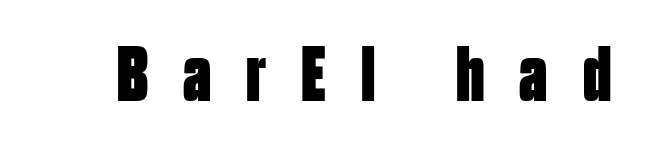
Q: Is the text bold? A: Yes.
Q: Is the text italic (slanted)? A: No, it is upright.
Q: Is the typeface a serif or a sans-serif typeface? A: Sans-serif.
Q: Is the text underlined? A: No.
Q: Is the spacing between letters normal or unusually wide? A: Unusually wide.
Q: Width (condensed, normal, or wide)? A: Condensed.
Q: Stroke contrast? A: Low.
Q: x-height? A: Large.
Q: Monospaced? A: No.
